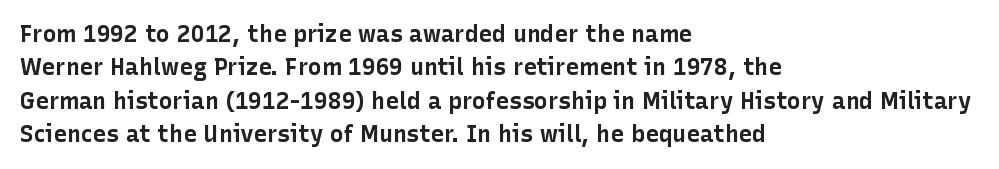
The image shows 23 px bold type, upright; set left-aligned, normal line spacing (1.45x), normal letter spacing, not underlined.
